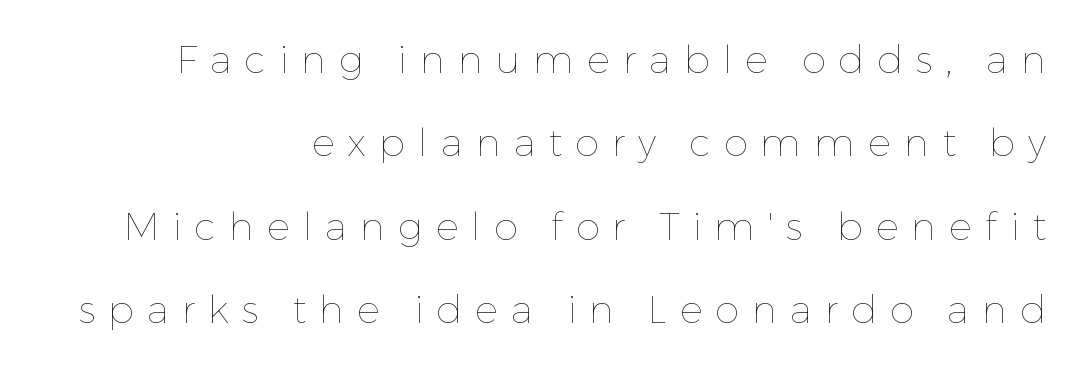
{"italic": "no", "bold": "no", "weight": "thin", "width": "normal", "stroke_contrast": "low", "x_height": "medium", "monospaced": "no", "underline": "no", "align": "right", "line_spacing": "loose", "line_spacing_ratio": 2.14, "letter_spacing": "wide", "letter_spacing_em": 0.33, "glyph_px": 39}
